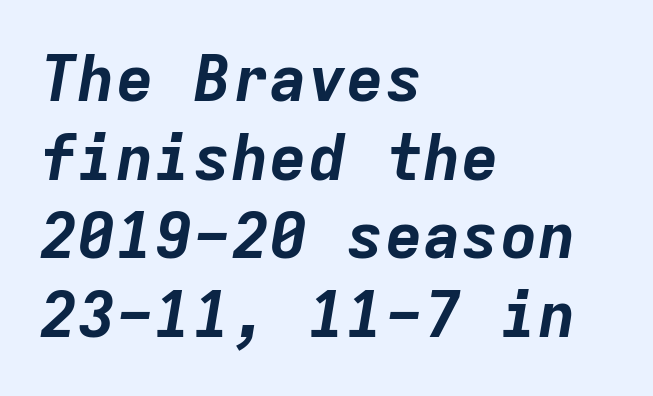
Q: Is the text bold? A: Yes.
Q: Is the text italic (slanted)? A: Yes, it leans right by about 9 degrees.
Q: Is the text underlined? A: No.
Q: How is the paragraph aligned? A: Left-aligned.
Q: Is the spacing between letters normal or unusually wide? A: Normal.
Q: Width (condensed, normal, or wide)? A: Normal.
Q: Stroke contrast? A: Low.
Q: x-height? A: Medium.
Q: Monospaced? A: Yes.
